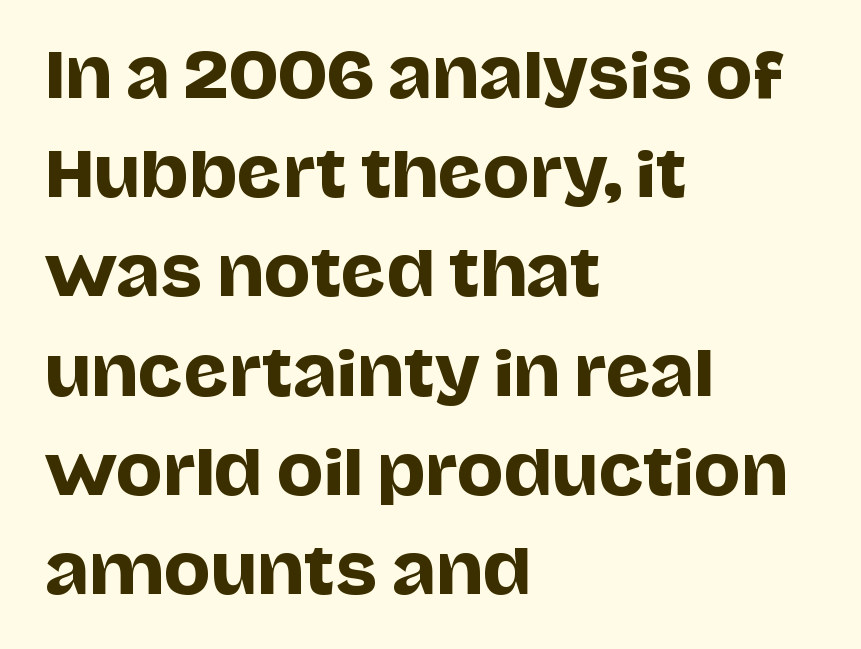
Q: Is the text italic (slanted)? A: No, it is upright.
Q: Is the typeface a serif or a sans-serif typeface? A: Sans-serif.
Q: Is the text underlined? A: No.
Q: How is the paragraph aligned? A: Left-aligned.
Q: Is the spacing between letters normal or unusually wide? A: Normal.
Q: Is the spacing between lines tight, normal or loose? A: Normal.
Q: Width (condensed, normal, or wide)? A: Normal.
Q: Stroke contrast? A: Low.
Q: x-height? A: Large.
Q: Monospaced? A: No.
